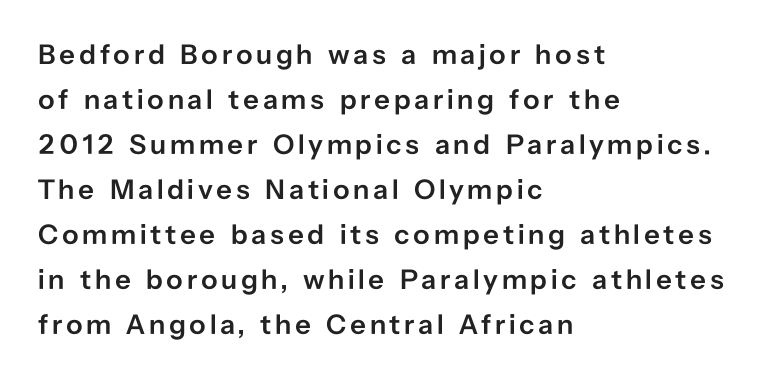
The image shows 28 px semibold sans-serif type, upright; set left-aligned, normal line spacing (1.61x), not underlined; low stroke contrast and a medium x-height.
